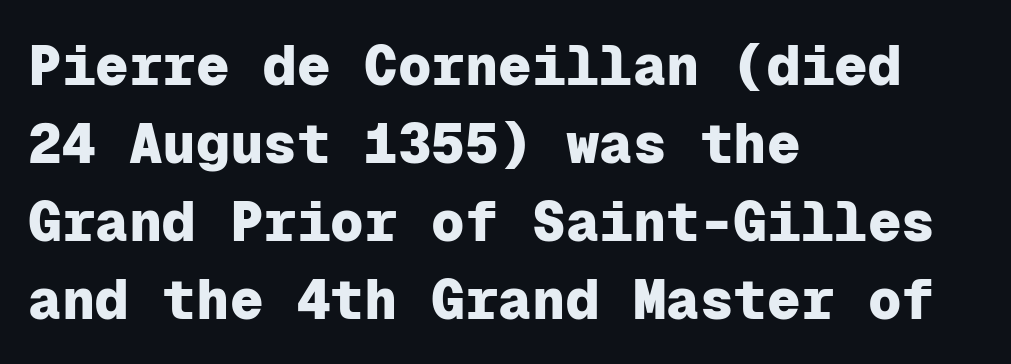
Summary of vertical rhythm: regular, with standard interline spacing. Every letter is thick-stroked: bold, no question. If you drew a line through each stem, it would be perfectly vertical. Compared with a centered layout, this one pins lines to the left instead.
